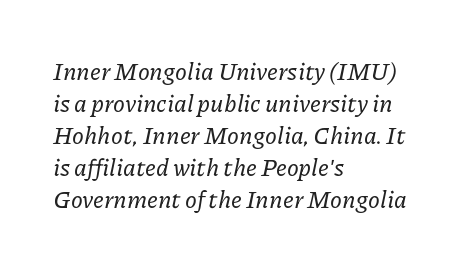
Designer's note — italics engaged. A clean baseline with only descenders dipping below it. Does the leading feel generous? No, just average. Reading down the block, your eye returns to a fixed left position each line.
